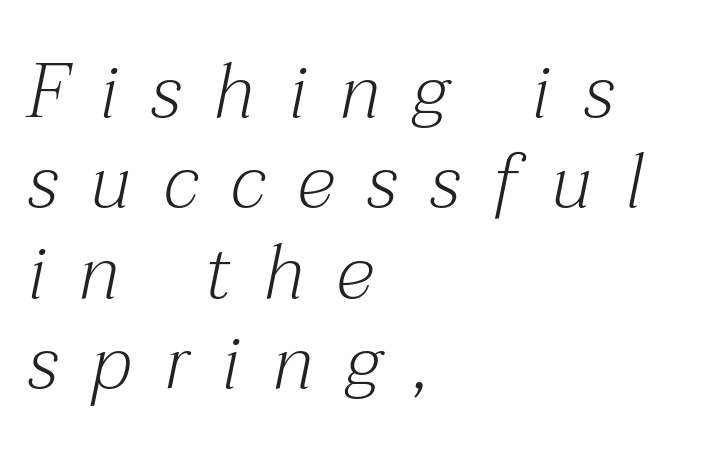
Q: Is the text bold? A: No.
Q: Is the text italic (slanted)? A: Yes, it leans right by about 12 degrees.
Q: Is the typeface a serif or a sans-serif typeface? A: Serif.
Q: Is the text underlined? A: No.
Q: How is the paragraph aligned? A: Left-aligned.
Q: Is the spacing between letters normal or unusually wide? A: Unusually wide.
Q: Width (condensed, normal, or wide)? A: Normal.
Q: Stroke contrast? A: Medium.
Q: x-height? A: Medium.
Q: Monospaced? A: No.
